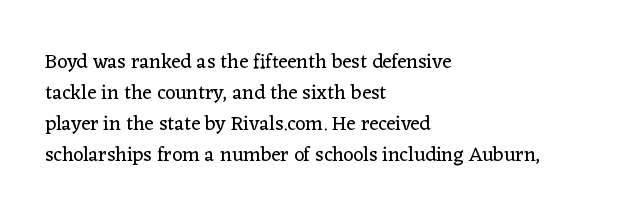
The image shows 20 px text type, upright; set left-aligned, normal line spacing (1.55x), normal letter spacing, not underlined.
